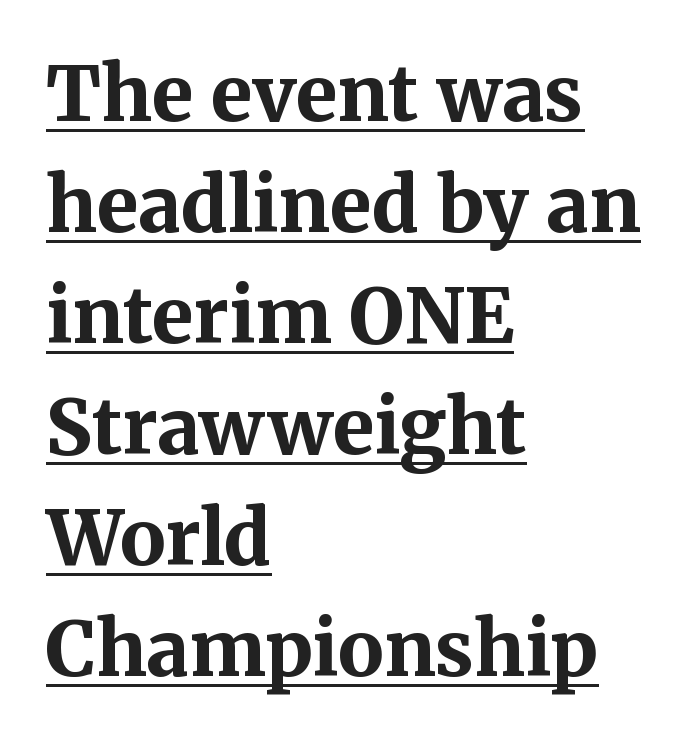
Q: Is the text bold? A: Yes.
Q: Is the text italic (slanted)? A: No, it is upright.
Q: Is the typeface a serif or a sans-serif typeface? A: Serif.
Q: Is the text underlined? A: Yes.
Q: How is the paragraph aligned? A: Left-aligned.
Q: Is the spacing between letters normal or unusually wide? A: Normal.
Q: Is the spacing between lines tight, normal or loose? A: Normal.
Q: Width (condensed, normal, or wide)? A: Normal.
Q: Stroke contrast? A: Medium.
Q: x-height? A: Medium.
Q: Monospaced? A: No.
